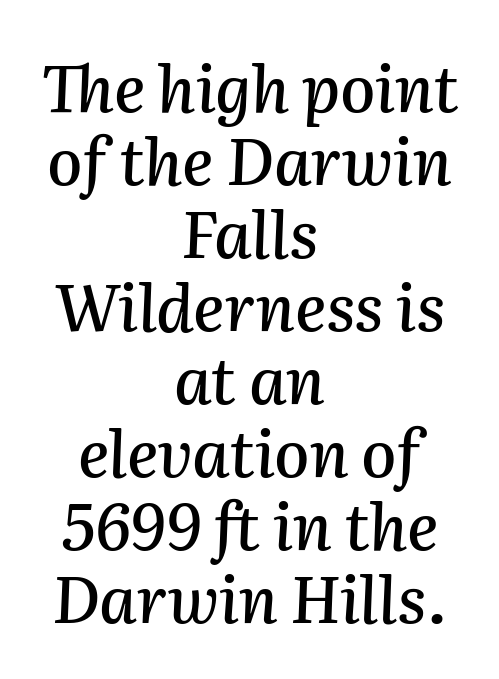
Does the copy run flush right? No — it is centered line by line. Check under the words: just untouched page. There is no visible air inserted between adjacent glyphs. Summary of vertical rhythm: compact, with narrow interline spacing. Spacing verdict: proportional, widths tailored to each character.
